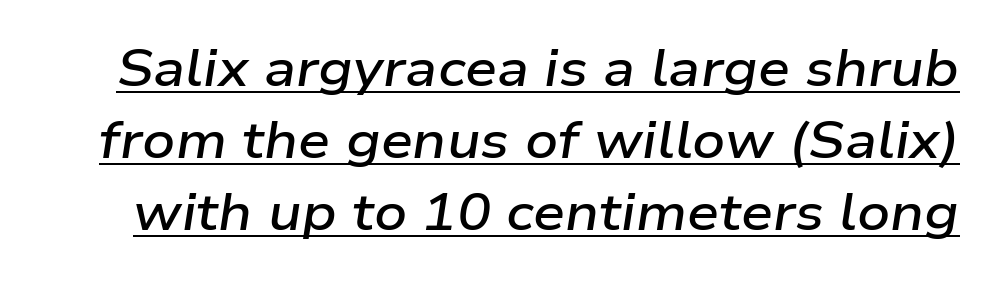
The image shows 51 px semibold, wide type, italic (leaning right); set normal line spacing (1.41x), normal letter spacing, underlined; low stroke contrast and a medium x-height.
